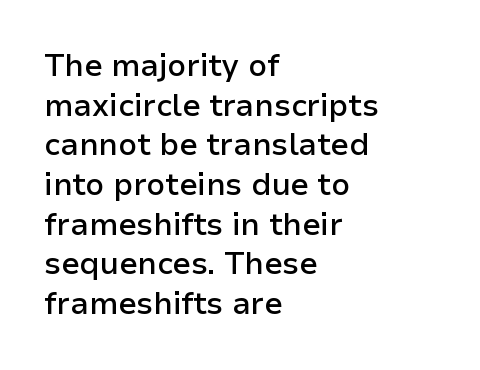
Q: Is the text bold? A: Semi-bold.
Q: Is the text italic (slanted)? A: No, it is upright.
Q: Is the typeface a serif or a sans-serif typeface? A: Sans-serif.
Q: Is the text underlined? A: No.
Q: How is the paragraph aligned? A: Left-aligned.
Q: Is the spacing between letters normal or unusually wide? A: Normal.
Q: Is the spacing between lines tight, normal or loose? A: Normal.
Q: Width (condensed, normal, or wide)? A: Normal.
Q: Stroke contrast? A: Low.
Q: x-height? A: Medium.
Q: Monospaced? A: No.
